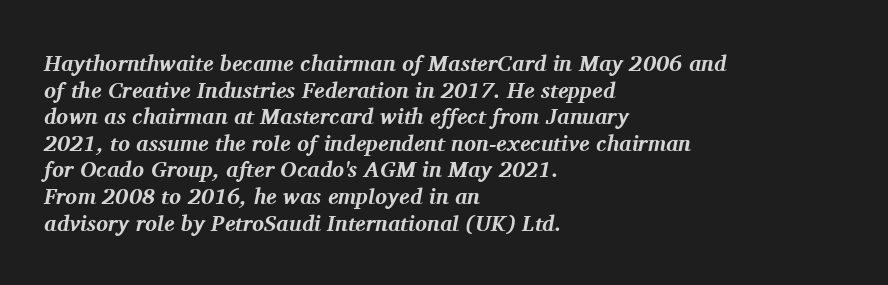
Q: Is the text bold? A: Yes.
Q: Is the text italic (slanted)? A: Yes, it leans right by about 11 degrees.
Q: Is the text underlined? A: No.
Q: How is the paragraph aligned? A: Left-aligned.
Q: Is the spacing between letters normal or unusually wide? A: Normal.
